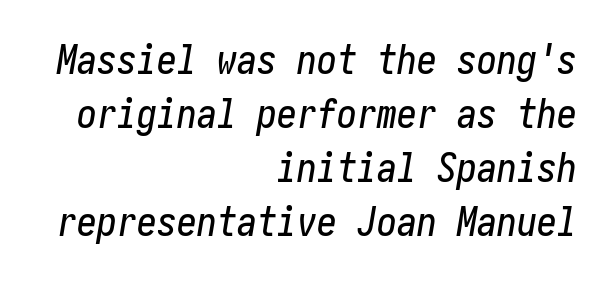
Letter spacing: default. Whoever set this chose a conventional vertical rhythm. Does the lettering tilt? It does — this is italic. Notice how the passage keeps a crisp vertical edge on the right only. This rendering features lettering with no underline.
